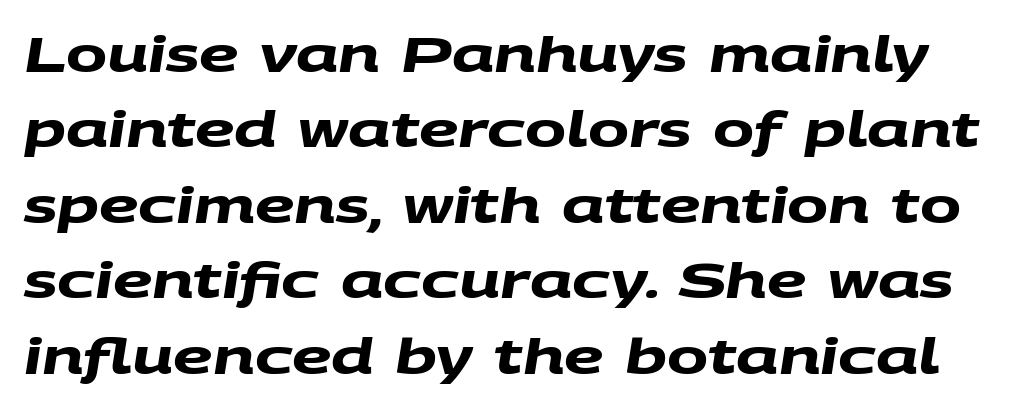
{"serif": "no", "bold": "yes", "weight": "heavy", "width": "wide", "stroke_contrast": "medium", "x_height": "large", "monospaced": "no", "underline": "no", "line_spacing": "normal", "line_spacing_ratio": 1.54, "letter_spacing": "normal", "letter_spacing_em": 0.0, "glyph_px": 49}
